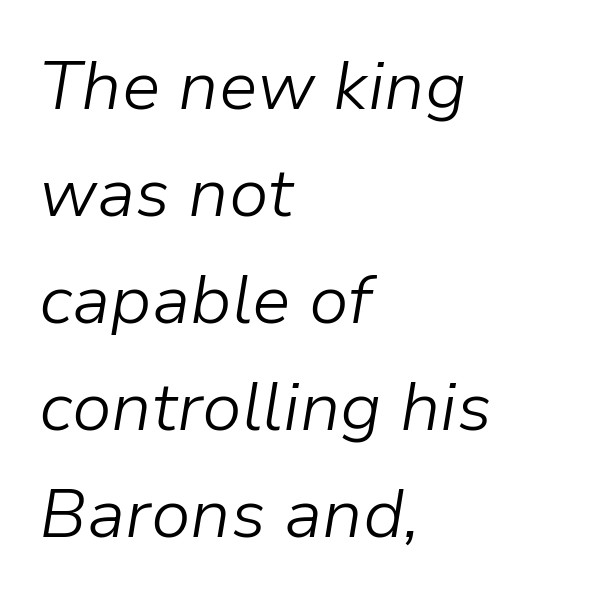
Q: Is the text bold? A: No.
Q: Is the text italic (slanted)? A: Yes, it leans right by about 9 degrees.
Q: Is the text underlined? A: No.
Q: How is the paragraph aligned? A: Left-aligned.
Q: Is the spacing between letters normal or unusually wide? A: Normal.
Q: Is the spacing between lines tight, normal or loose? A: Normal.
Q: Width (condensed, normal, or wide)? A: Normal.
Q: Stroke contrast? A: Low.
Q: x-height? A: Medium.
Q: Monospaced? A: No.
